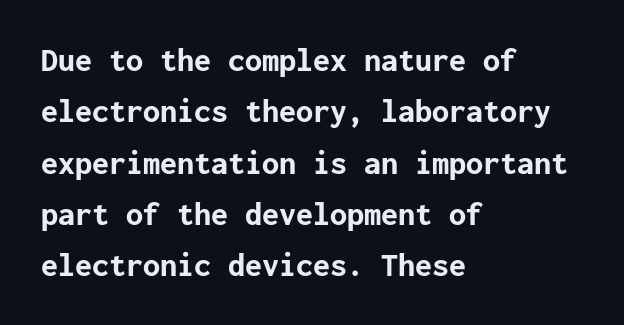
Characters follow at the spacing the type designer built in. The typesetting leans heavy: a genuine bold. Beneath every word, the page is bare. The line-height multiplier appears to be the usual default.
